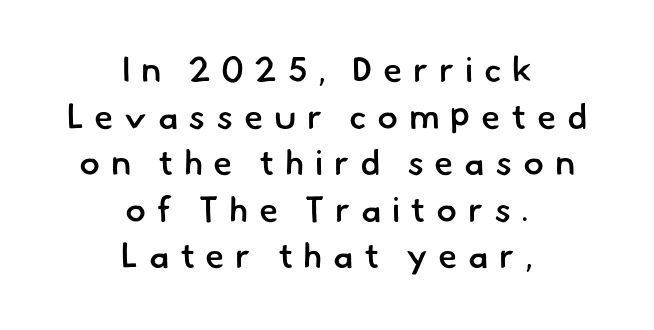
Q: Is the text bold? A: Semi-bold.
Q: Is the typeface a serif or a sans-serif typeface? A: Sans-serif.
Q: Is the text underlined? A: No.
Q: How is the paragraph aligned? A: Centered.
Q: Is the spacing between letters normal or unusually wide? A: Unusually wide.
Q: Is the spacing between lines tight, normal or loose? A: Normal.
Q: Width (condensed, normal, or wide)? A: Normal.
Q: Stroke contrast? A: Low.
Q: x-height? A: Small.
Q: Monospaced? A: No.
